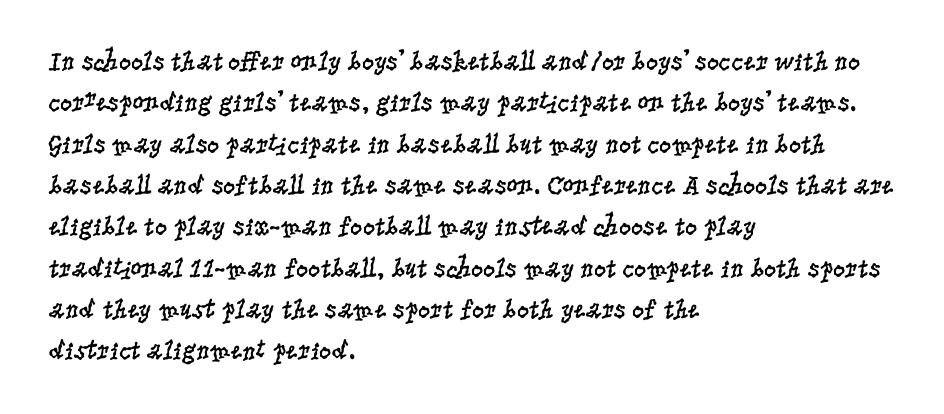
In terms of leading, this rendering sits right in the middle. Decoration check: the copy has no underline. The passage shown is not bold in any degree. How are the letters spaced? Ordinarily, with no added tracking.
